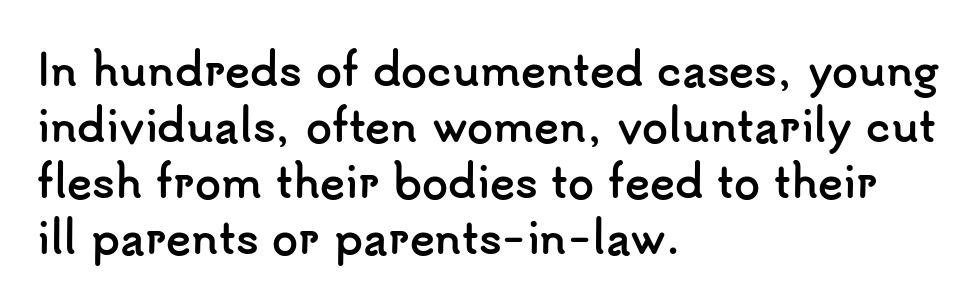
Q: Is the text bold? A: Yes.
Q: Is the text italic (slanted)? A: No, it is upright.
Q: Is the typeface a serif or a sans-serif typeface? A: Sans-serif.
Q: Is the text underlined? A: No.
Q: How is the paragraph aligned? A: Left-aligned.
Q: Is the spacing between letters normal or unusually wide? A: Normal.
Q: Is the spacing between lines tight, normal or loose? A: Normal.
Q: Width (condensed, normal, or wide)? A: Normal.
Q: Stroke contrast? A: Low.
Q: x-height? A: Small.
Q: Monospaced? A: No.
